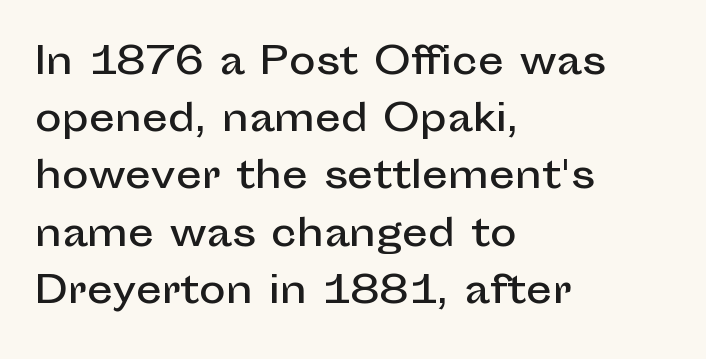
Q: Is the text italic (slanted)? A: No, it is upright.
Q: Is the typeface a serif or a sans-serif typeface? A: Sans-serif.
Q: Is the text underlined? A: No.
Q: How is the paragraph aligned? A: Left-aligned.
Q: Is the spacing between letters normal or unusually wide? A: Normal.
Q: Is the spacing between lines tight, normal or loose? A: Normal.
Q: Width (condensed, normal, or wide)? A: Normal.
Q: Stroke contrast? A: Low.
Q: x-height? A: Medium.
Q: Monospaced? A: No.
